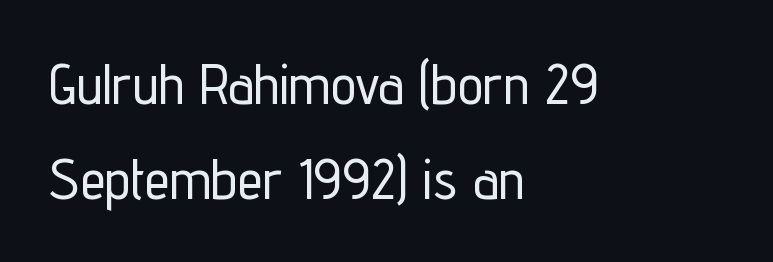
Characters remain perfectly vertical along every line. Horizontal alignment here is leftward, the default for most running prose. Tracking here is standard; glyphs follow each other at the usual distance. Words float on clear page, feet unadorned. Each letter keeps its own natural width here, so spacing adapts to shape. Vertically, the passage feels balanced, rows spaced as you'd expect.
